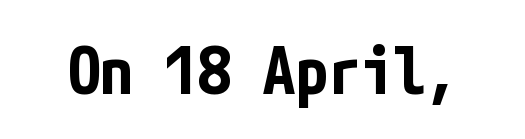
A sans-serif font was chosen for this passage. What weight is shown? A full bold with thick strokes. This is roman type, the default non-slanted kind. Spacing between characters is what you'd get straight out of the box. The passage shown is not underscored anywhere.
